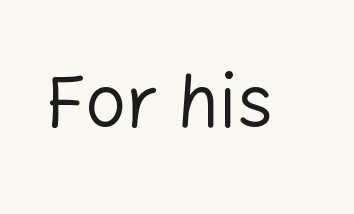
Q: Is the text bold? A: No.
Q: Is the text italic (slanted)? A: No, it is upright.
Q: Is the typeface a serif or a sans-serif typeface? A: Sans-serif.
Q: Is the text underlined? A: No.
Q: Is the spacing between letters normal or unusually wide? A: Normal.
Q: Width (condensed, normal, or wide)? A: Normal.
Q: Stroke contrast? A: Low.
Q: x-height? A: Medium.
Q: Monospaced? A: No.
